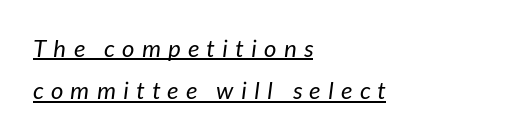
{"italic": "yes", "lean": "right", "slant_degrees": 7, "bold": "no", "underline": "yes", "align": "left", "line_spacing_ratio": 1.77, "letter_spacing": "wide", "letter_spacing_em": 0.31, "glyph_px": 24}
